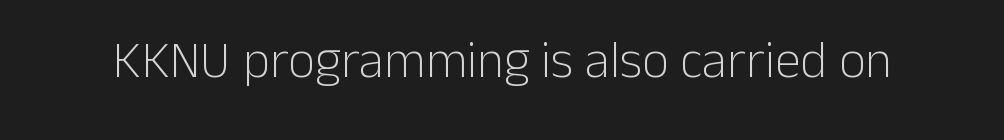
A bare baseline throughout the passage. No heavy texture on the line: the type isn't bold. The axis of the letterforms is exactly vertical. Is this a sans? Yes — the strokes have no serifs.
